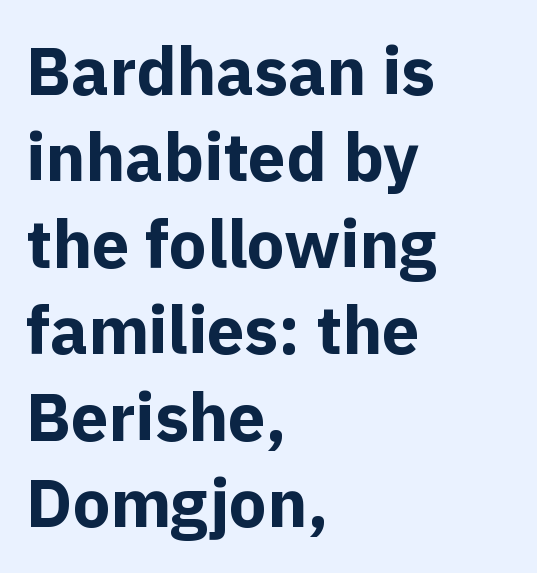
The image shows 67 px bold sans-serif type, upright; set left-aligned, normal line spacing (1.29x), normal letter spacing, not underlined; a medium x-height.
